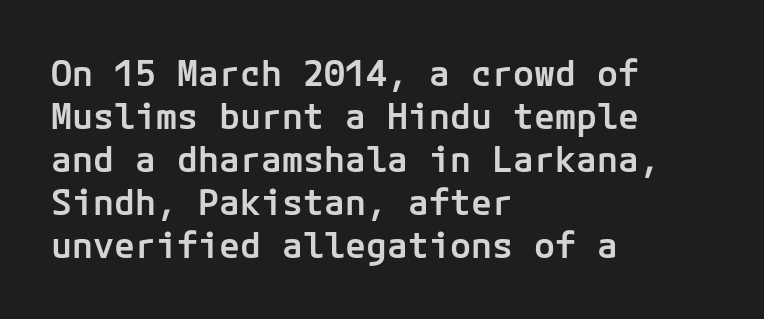
The image shows 35 px semibold sans-serif type, upright; set left-aligned, line spacing 1.23x, normal letter spacing, not underlined; low stroke contrast and a medium x-height.
